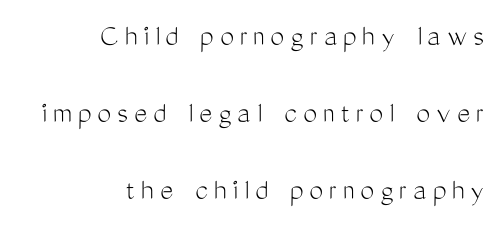
{"serif": "no", "italic": "no", "bold": "no", "weight": "light", "width": "condensed", "stroke_contrast": "medium", "x_height": "medium", "monospaced": "no", "underline": "no", "align": "right", "line_spacing": "loose", "line_spacing_ratio": 2.49, "glyph_px": 31}
